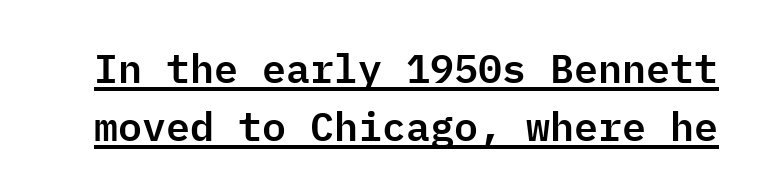
Caption: standard tracking, unaltered. Is there an underline? Yes — a line sits under the letters. Are there feet on the stems? There aren't — it's a sans. Do the characters align in a grid? Yes, the font is monospaced.
